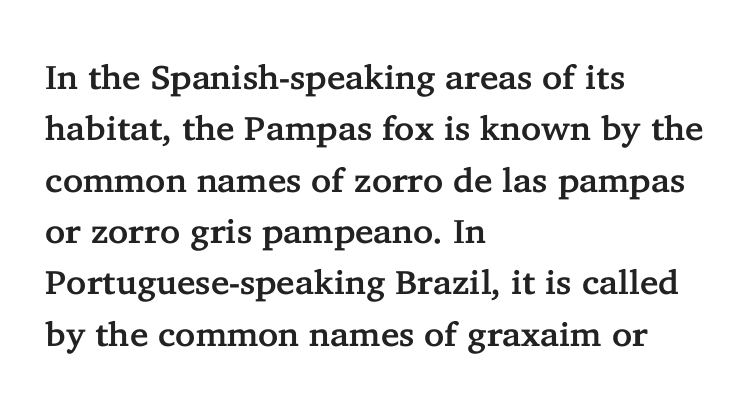
The image shows 34 px serif type, upright; set left-aligned, normal line spacing (1.51x), normal letter spacing, not underlined; low stroke contrast and a medium x-height.
